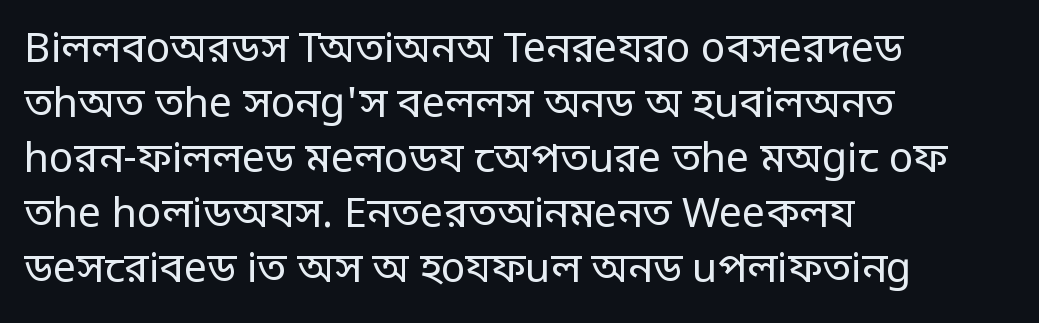
Do the characters align in a grid? No, the font is proportional. Descenders are the only things crossing below the line. Compared with a centered layout, this one pins lines to the left instead. In terms of posture, this sample is upright. Observe the absence of serifs on each vertical stroke in this sample.
